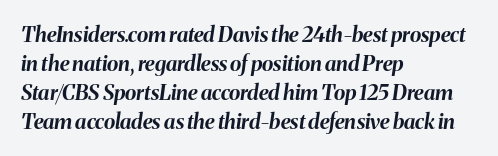
Q: Is the text bold? A: Yes.
Q: Is the text italic (slanted)? A: Yes, it leans right by about 8 degrees.
Q: Is the text underlined? A: No.
Q: How is the paragraph aligned? A: Left-aligned.
Q: Is the spacing between letters normal or unusually wide? A: Normal.
Q: Is the spacing between lines tight, normal or loose? A: Normal.
